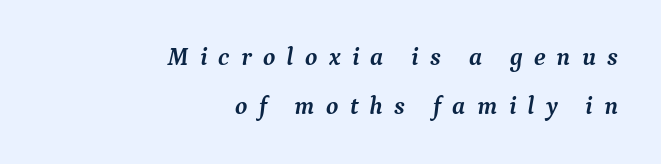
Each line ends at the same right margin while the left side varies. Observe the wide spacing: letters keep a clear distance from each other. Words float on clear page, feet unadorned. Widely set lines give the paragraph a tall, airy silhouette.
